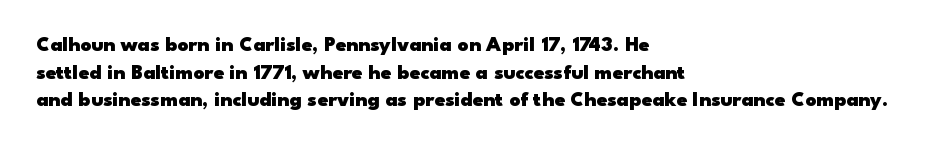
The image shows 21 px bold type, upright; set left-aligned, normal line spacing (1.31x), normal letter spacing, not underlined.
